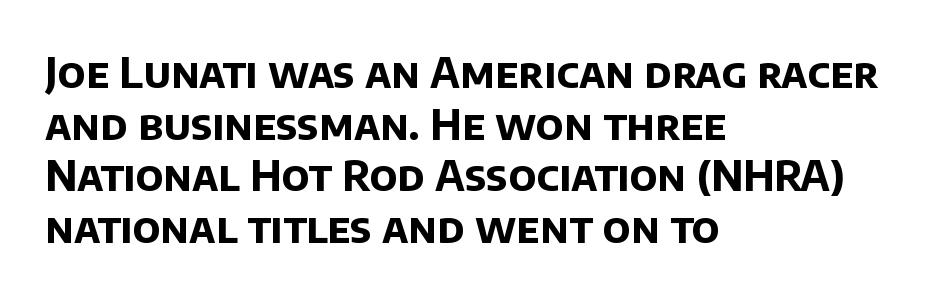
The image shows 41 px bold sans-serif type; set left-aligned, normal line spacing (1.26x), normal letter spacing, not underlined; low stroke contrast and a large x-height.
